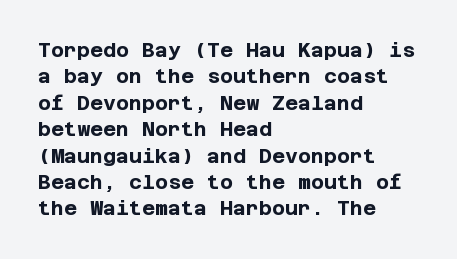
{"italic": "no", "bold": "yes", "underline": "no", "align": "left", "line_spacing": "normal", "line_spacing_ratio": 1.32, "letter_spacing": "normal", "letter_spacing_em": 0.0, "glyph_px": 20}
